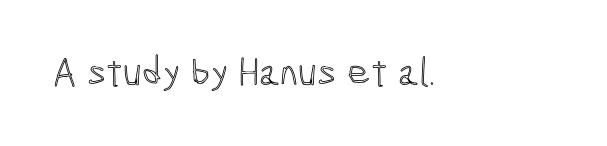
Q: Is the text italic (slanted)? A: No, it is upright.
Q: Is the text underlined? A: No.
Q: Is the spacing between letters normal or unusually wide? A: Normal.
Q: Width (condensed, normal, or wide)? A: Condensed.
Q: x-height? A: Medium.
Q: Monospaced? A: No.
